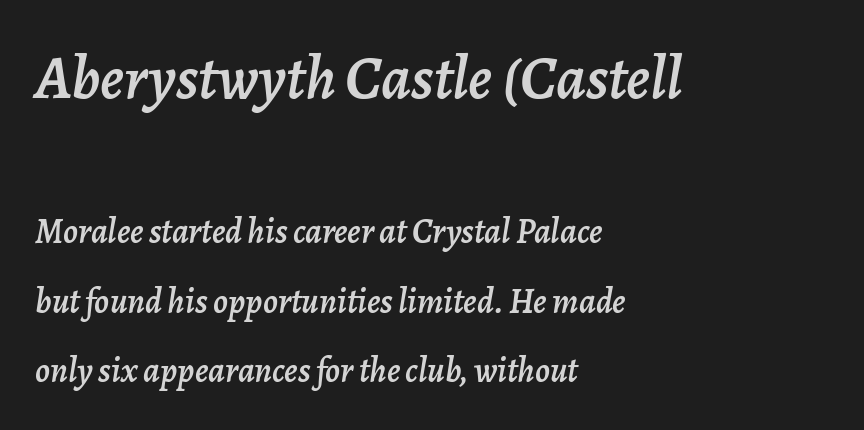
The image shows 62 px text type, italic (leaning right); set left-aligned, loose line spacing (1.98x), normal letter spacing, not underlined; the first (top) block is 1.77x larger; low stroke contrast and a medium x-height.
